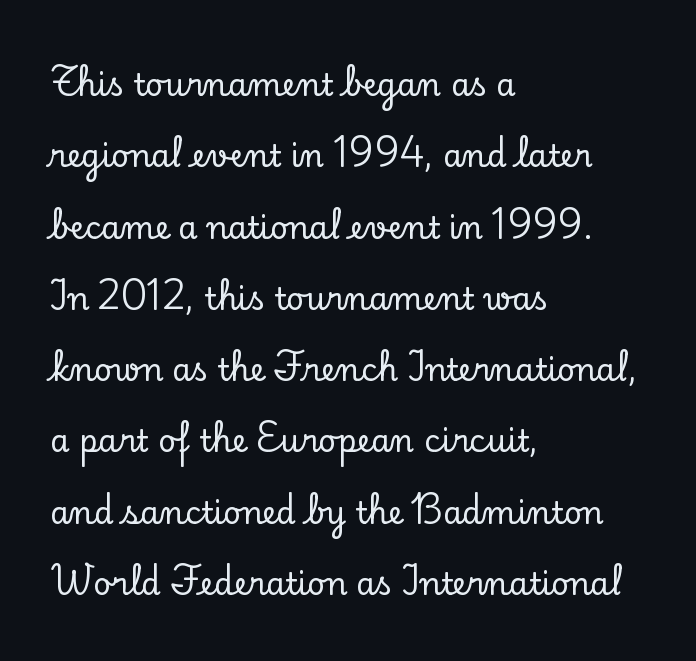
{"serif": "yes", "italic": "no", "width": "normal", "stroke_contrast": "low", "x_height": "small", "monospaced": "no", "underline": "no", "align": "left", "line_spacing": "loose", "line_spacing_ratio": 2.3, "letter_spacing": "normal", "letter_spacing_em": 0.0, "glyph_px": 31}
